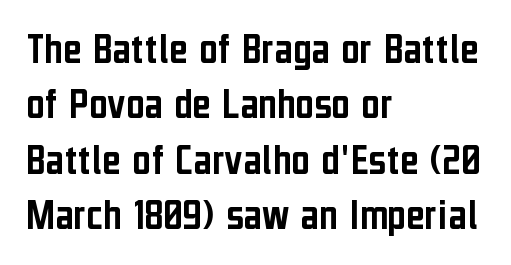
{"serif": "no", "italic": "no", "width": "condensed", "stroke_contrast": "low", "x_height": "medium", "monospaced": "no", "underline": "no", "align": "left", "line_spacing_ratio": 1.23, "letter_spacing": "normal", "letter_spacing_em": 0.0, "glyph_px": 45}
